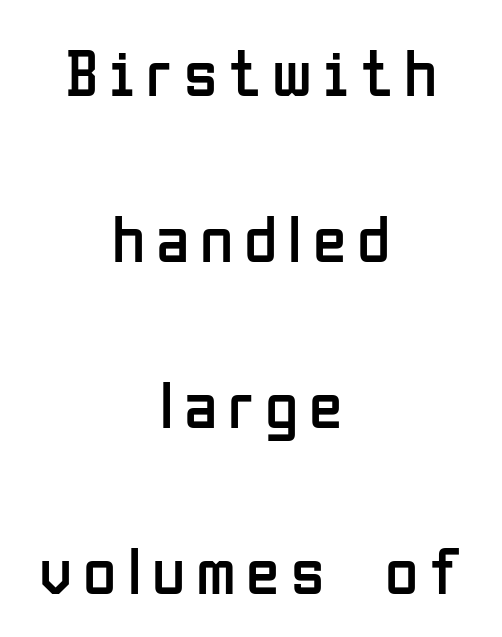
{"serif": "no", "italic": "no", "bold": "no", "weight": "regular", "width": "condensed", "stroke_contrast": "low", "x_height": "medium", "monospaced": "no", "underline": "no", "align": "center", "line_spacing": "loose", "line_spacing_ratio": 2.44, "glyph_px": 68}
